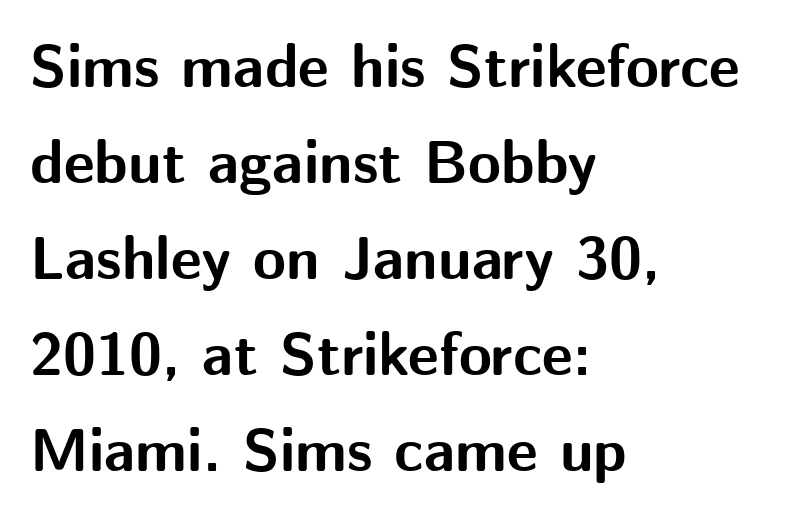
Q: Is the text bold? A: Yes.
Q: Is the text italic (slanted)? A: No, it is upright.
Q: Is the typeface a serif or a sans-serif typeface? A: Sans-serif.
Q: Is the text underlined? A: No.
Q: How is the paragraph aligned? A: Left-aligned.
Q: Is the spacing between letters normal or unusually wide? A: Normal.
Q: Is the spacing between lines tight, normal or loose? A: Normal.
Q: Width (condensed, normal, or wide)? A: Normal.
Q: Stroke contrast? A: Medium.
Q: x-height? A: Medium.
Q: Monospaced? A: No.
